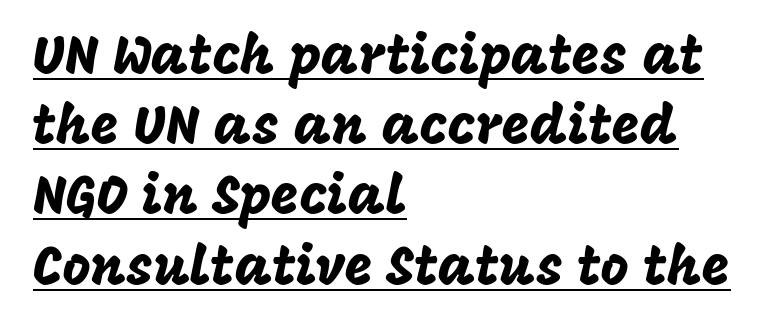
The image shows 54 px sans-serif type; set left-aligned, normal line spacing (1.3x), normal letter spacing, underlined; low stroke contrast and a large x-height.
